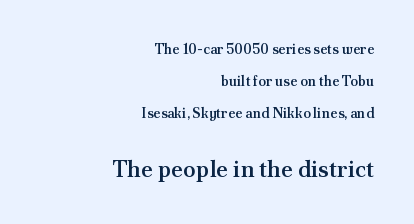
{"italic": "no", "bold": "semi", "underline": "no", "align": "right", "line_spacing": "loose", "line_spacing_ratio": 2.27, "letter_spacing": "normal", "letter_spacing_em": 0.0, "larger_block": "second", "size_ratio": 1.64, "glyph_px": 23}
